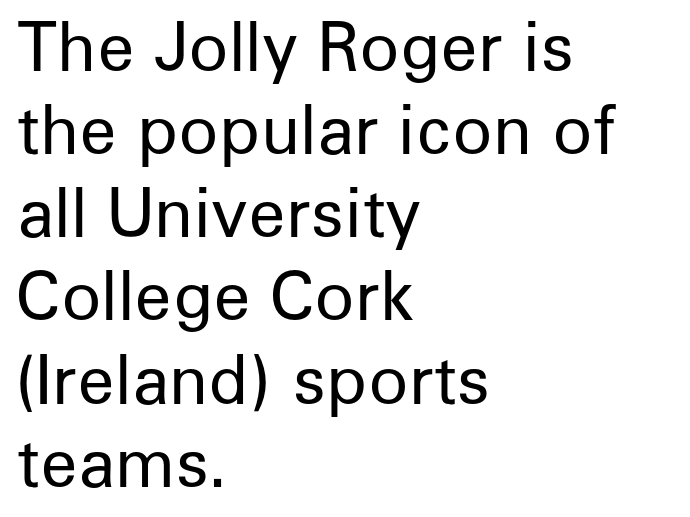
If you measured baseline to baseline, you'd find a middling distance. A classic flush-left, rag-right setting is used for this passage. Glyph-to-glyph distance matches everyday printed text. The specimen reads as upright at a glance. Grotesque or geometric, the face here clearly has no serifs. These lines are rendered in a variable-pitch font.
